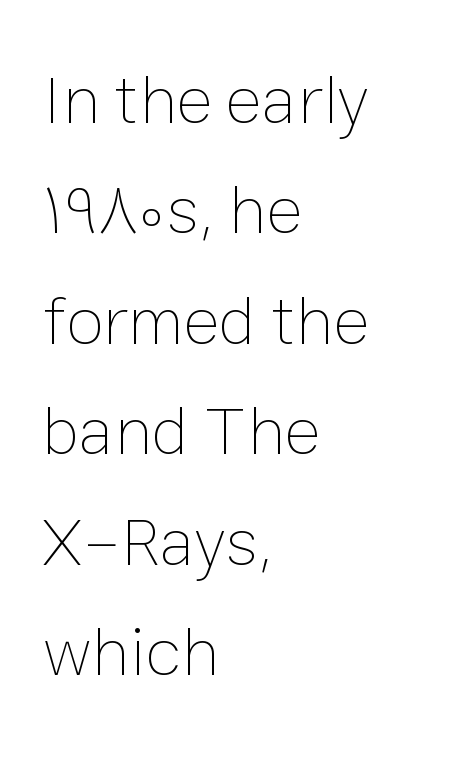
{"italic": "no", "bold": "no", "weight": "thin", "width": "normal", "stroke_contrast": "low", "x_height": "medium", "monospaced": "no", "underline": "no", "align": "left", "line_spacing": "normal", "line_spacing_ratio": 1.6, "letter_spacing": "normal", "letter_spacing_em": 0.0, "glyph_px": 69}
